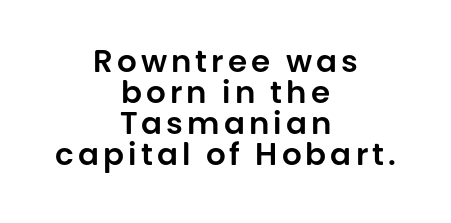
{"serif": "no", "italic": "no", "width": "normal", "stroke_contrast": "low", "x_height": "large", "monospaced": "no", "underline": "no", "align": "center", "line_spacing": "tight", "line_spacing_ratio": 1.0, "glyph_px": 31}
